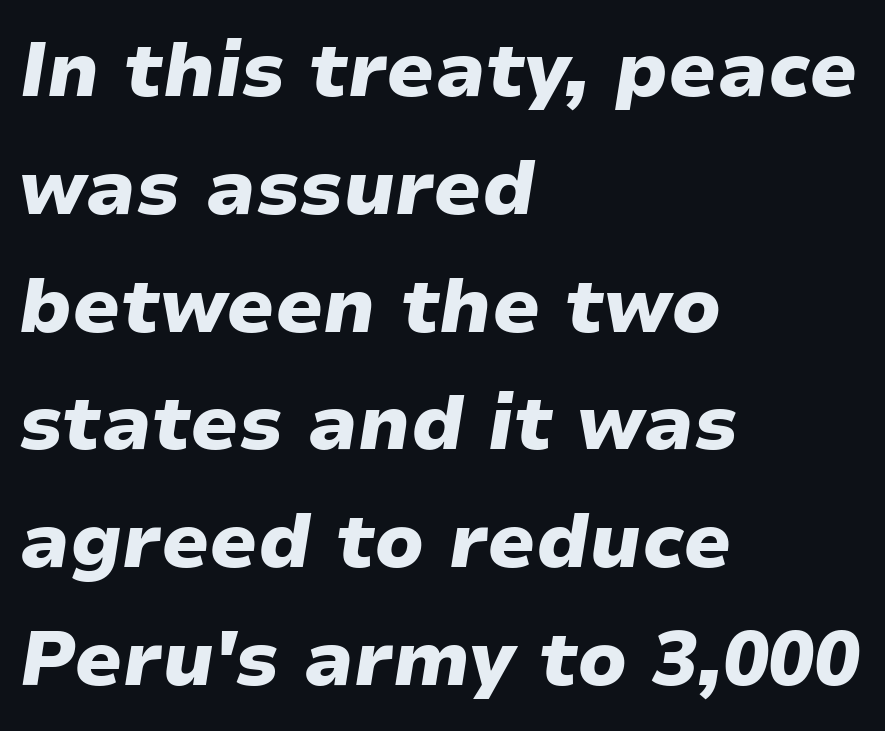
{"italic": "yes", "lean": "right", "slant_degrees": 9, "bold": "yes", "weight": "heavy", "width": "wide", "stroke_contrast": "low", "x_height": "medium", "monospaced": "no", "underline": "no", "align": "left", "line_spacing": "normal", "line_spacing_ratio": 1.55, "letter_spacing": "normal", "letter_spacing_em": 0.0, "glyph_px": 76}
